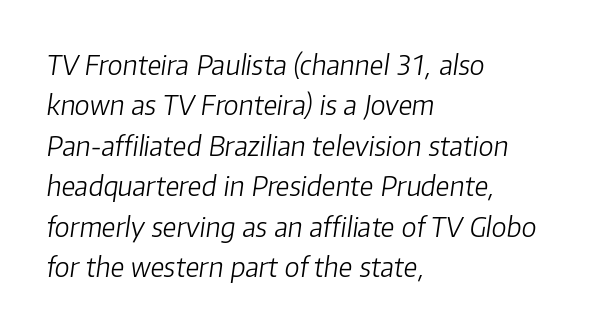
{"italic": "yes", "lean": "right", "slant_degrees": 8, "bold": "no", "underline": "no", "align": "left", "line_spacing": "normal", "line_spacing_ratio": 1.5, "letter_spacing": "normal", "letter_spacing_em": 0.0, "glyph_px": 27}
